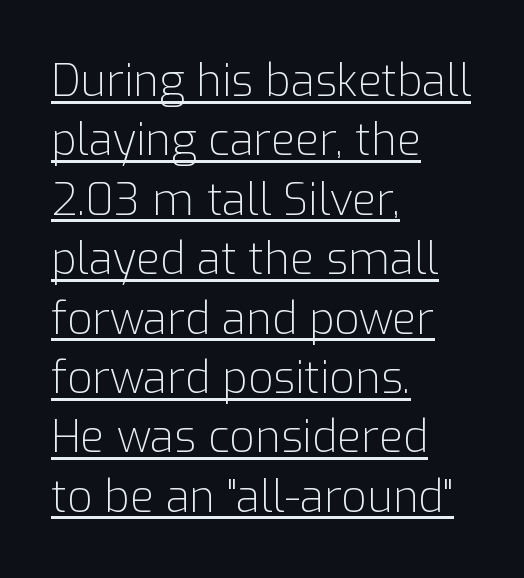
Q: Is the text bold? A: No.
Q: Is the text italic (slanted)? A: No, it is upright.
Q: Is the typeface a serif or a sans-serif typeface? A: Sans-serif.
Q: Is the text underlined? A: Yes.
Q: How is the paragraph aligned? A: Left-aligned.
Q: Is the spacing between letters normal or unusually wide? A: Normal.
Q: Is the spacing between lines tight, normal or loose? A: Normal.
Q: Width (condensed, normal, or wide)? A: Normal.
Q: Stroke contrast? A: Low.
Q: x-height? A: Medium.
Q: Monospaced? A: No.
